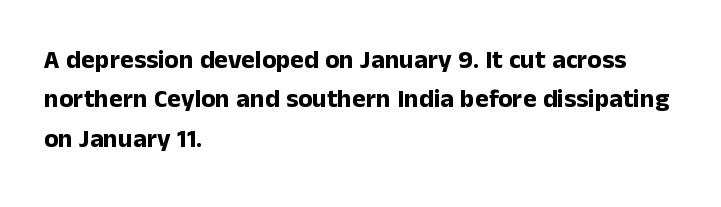
Q: Is the text bold? A: Yes.
Q: Is the text italic (slanted)? A: No, it is upright.
Q: Is the text underlined? A: No.
Q: How is the paragraph aligned? A: Left-aligned.
Q: Is the spacing between letters normal or unusually wide? A: Normal.
Q: Is the spacing between lines tight, normal or loose? A: Normal.
